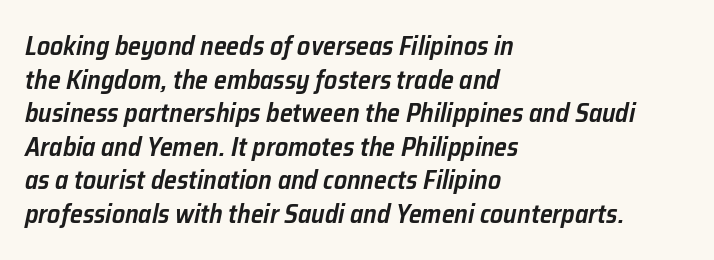
These words are printed semibold, heavier than regular yet not bold. These lines are set flush left with a ragged right edge. What stands out about the letter spacing? Nothing — it is the standard amount. A typesetter would call this leading conventional body-copy spacing. Letters rest on an invisible, unmarked baseline.
